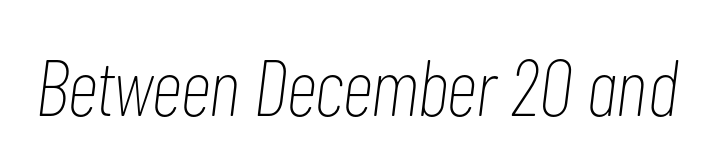
{"italic": "yes", "lean": "right", "slant_degrees": 7, "bold": "no", "weight": "thin", "width": "condensed", "stroke_contrast": "low", "x_height": "medium", "monospaced": "no", "underline": "no", "letter_spacing": "normal", "letter_spacing_em": 0.0, "glyph_px": 80}
